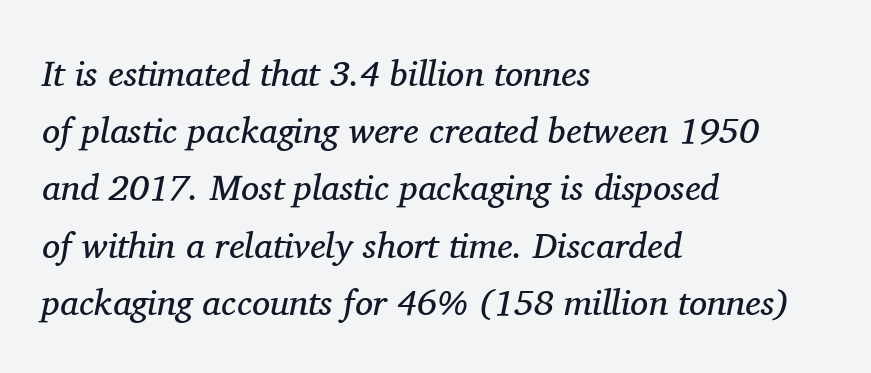
Q: Is the text bold? A: No.
Q: Is the text italic (slanted)? A: Yes, it leans right by about 11 degrees.
Q: Is the typeface a serif or a sans-serif typeface? A: Serif.
Q: Is the text underlined? A: No.
Q: How is the paragraph aligned? A: Left-aligned.
Q: Is the spacing between letters normal or unusually wide? A: Normal.
Q: Is the spacing between lines tight, normal or loose? A: Normal.
Q: Width (condensed, normal, or wide)? A: Normal.
Q: Stroke contrast? A: Medium.
Q: x-height? A: Medium.
Q: Monospaced? A: No.
